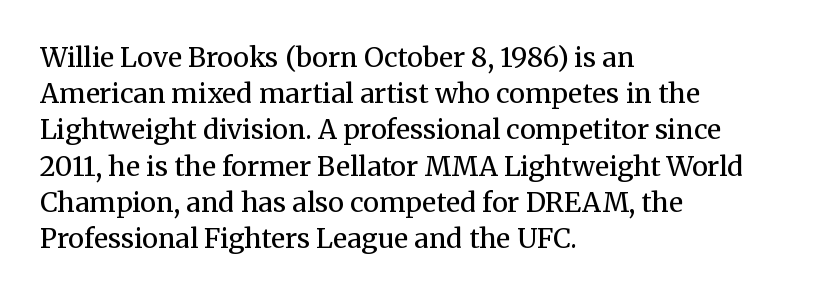
Q: Is the text bold? A: No.
Q: Is the text italic (slanted)? A: No, it is upright.
Q: Is the text underlined? A: No.
Q: How is the paragraph aligned? A: Left-aligned.
Q: Is the spacing between letters normal or unusually wide? A: Normal.
Q: Is the spacing between lines tight, normal or loose? A: Normal.
